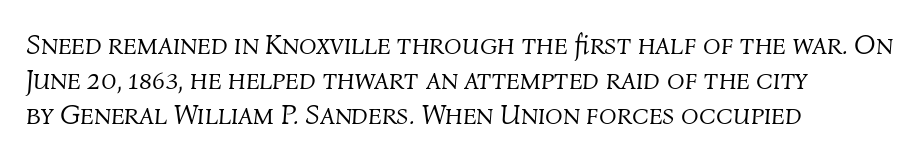
Q: Is the text bold? A: No.
Q: Is the text italic (slanted)? A: Yes, it leans right by about 4 degrees.
Q: Is the text underlined? A: No.
Q: How is the paragraph aligned? A: Left-aligned.
Q: Is the spacing between letters normal or unusually wide? A: Normal.
Q: Width (condensed, normal, or wide)? A: Normal.
Q: Stroke contrast? A: Medium.
Q: x-height? A: Medium.
Q: Monospaced? A: No.
